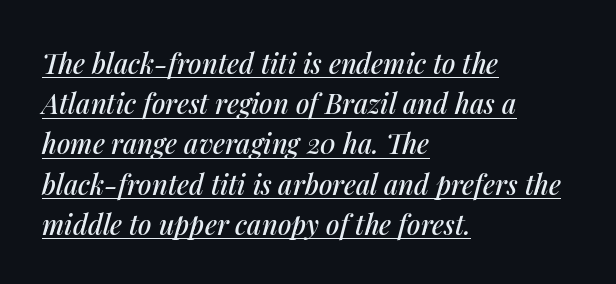
The image shows 27 px text type, italic (leaning right); set left-aligned, normal line spacing (1.49x), normal letter spacing, underlined.
